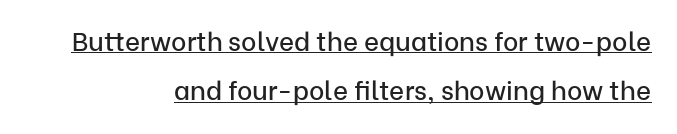
The image shows 26 px text type, upright; set right-aligned, loose line spacing (1.9x), normal letter spacing, underlined.
